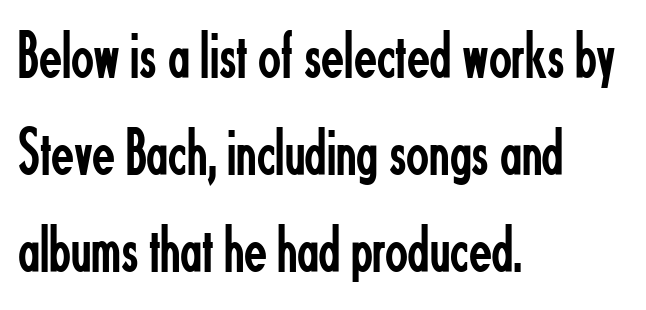
{"serif": "no", "italic": "no", "bold": "no", "weight": "regular", "width": "condensed", "stroke_contrast": "low", "x_height": "small", "monospaced": "no", "underline": "no", "align": "left", "line_spacing": "normal", "line_spacing_ratio": 1.45, "letter_spacing": "normal", "letter_spacing_em": 0.0, "glyph_px": 67}
